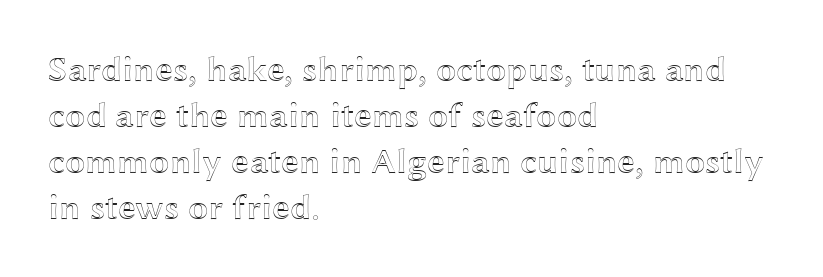
Line starts are locked; line ends wander. The letters advance in unequal steps, a hallmark of proportional type. Italic: no, the glyphs are upright roman. Honestly, there is no underline to notice here at all.
